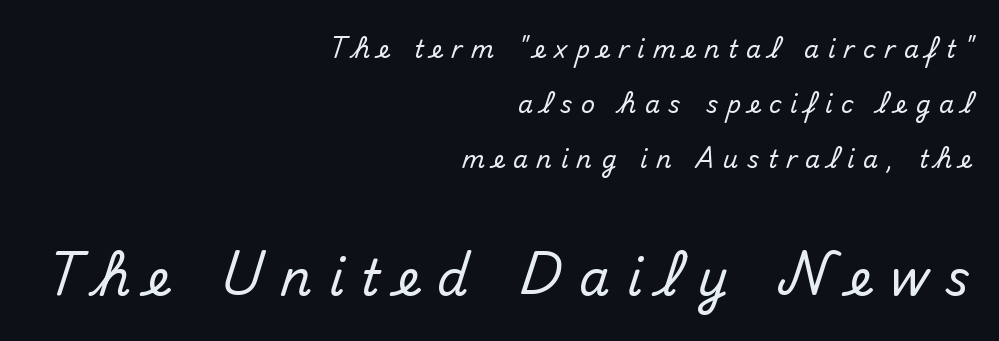
The image shows 49 px sans-serif type; set right-aligned, loose line spacing (2.3x), unusually wide letter spacing (+0.36 em), not underlined; the second (bottom) block is 2.04x larger; medium stroke contrast and a small x-height.
